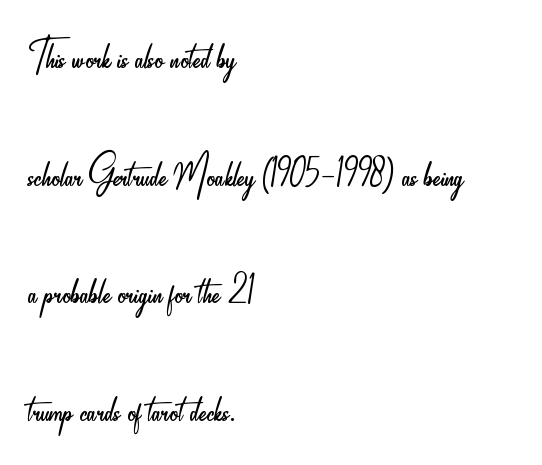
Is there much room between lines? Yes — plenty of vertical air separates them. Casual observation: everything's shoved over to the left. The cut favours lightness, reaching ordinary text weight at its darkest. The letters sit at their default tracking, neither squeezed nor spread. Is this a fixed-width face? No — the glyphs have proportional, varying widths. The passage shown is typeset with a sans-serif family.
